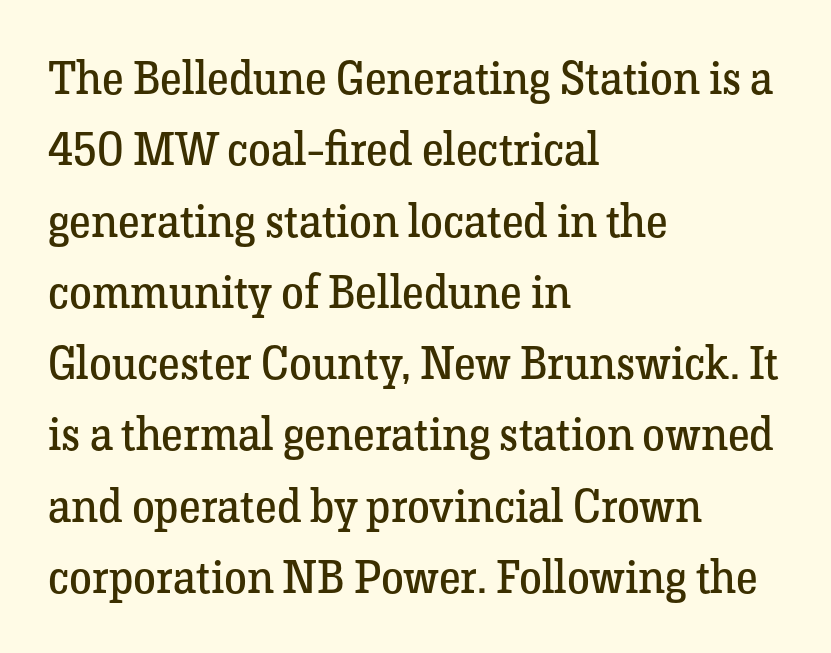
{"serif": "yes", "italic": "no", "bold": "no", "weight": "regular", "width": "normal", "stroke_contrast": "low", "x_height": "medium", "monospaced": "no", "underline": "no", "align": "left", "line_spacing": "normal", "line_spacing_ratio": 1.55, "letter_spacing": "normal", "letter_spacing_em": 0.0, "glyph_px": 46}
